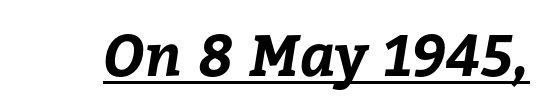
Stroke thickness is high; the sample reads as a true bold. Compared with undecorated copy, this sample adds a rule below the words. Words appear dense and cohesive because spacing is normal. Varying glyph widths throughout — classic text-font behaviour.
